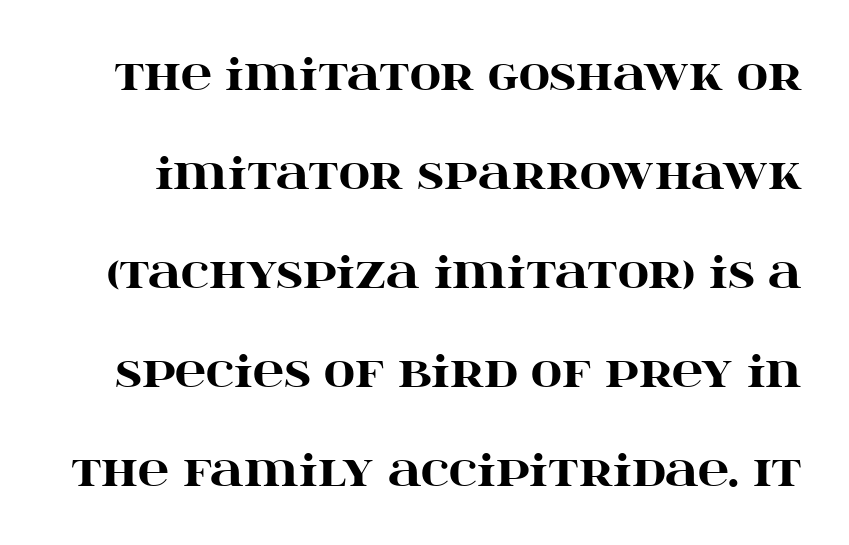
{"serif": "yes", "italic": "no", "bold": "yes", "weight": "heavy", "width": "wide", "stroke_contrast": "high", "x_height": "large", "monospaced": "no", "underline": "no", "line_spacing": "loose", "line_spacing_ratio": 2.3, "letter_spacing": "normal", "letter_spacing_em": 0.0, "glyph_px": 43}
